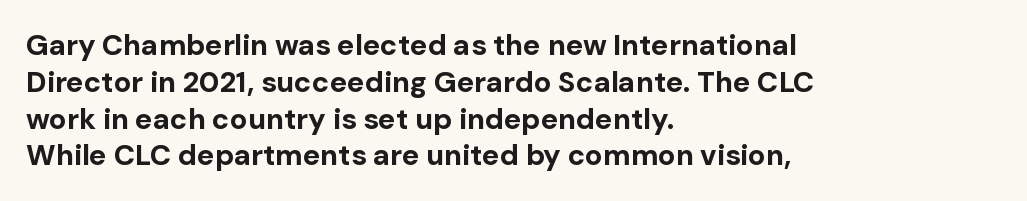
The image shows 29 px bold sans-serif type, upright; set left-aligned, normal line spacing (1.27x), normal letter spacing, not underlined; low stroke contrast and a medium x-height.
